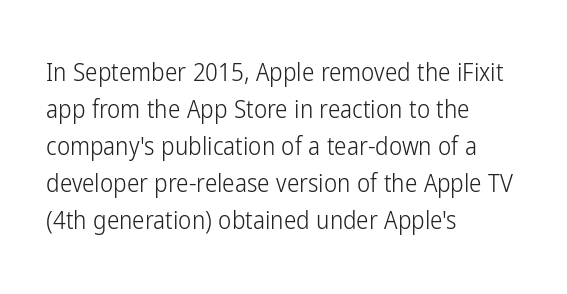
A typesetter would call this leading conventional body-copy spacing. Descender tails drop into unmarked territory. Visually the block forms a straight wall on the left and a jagged coastline on the right. Do the letters lean? They stand straight.
